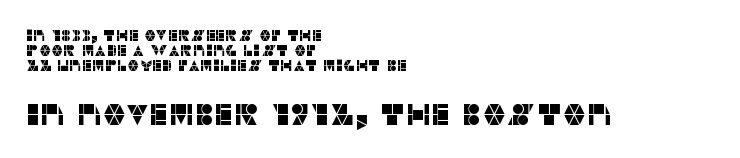
Q: Is the text italic (slanted)? A: No, it is upright.
Q: Is the typeface a serif or a sans-serif typeface? A: Sans-serif.
Q: Is the text underlined? A: No.
Q: How is the paragraph aligned? A: Left-aligned.
Q: Is the spacing between letters normal or unusually wide? A: Normal.
Q: Is the spacing between lines tight, normal or loose? A: Tight.
Q: Which block of text is set in a larger size, the first (top) or the second (bottom)? A: The second (bottom) one.
Q: Width (condensed, normal, or wide)? A: Normal.
Q: Stroke contrast? A: Low.
Q: x-height? A: Large.
Q: Monospaced? A: No.
